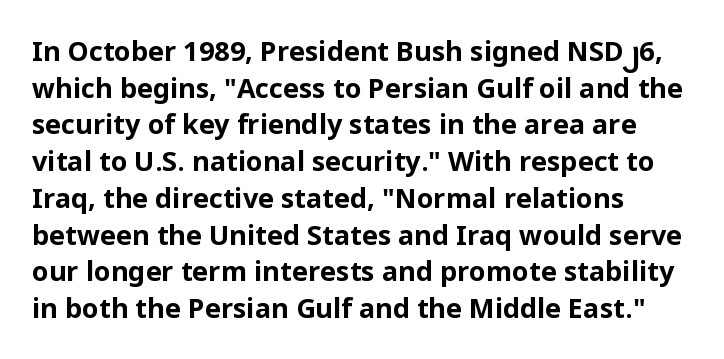
Q: Is the text bold? A: Yes.
Q: Is the text italic (slanted)? A: No, it is upright.
Q: Is the text underlined? A: No.
Q: How is the paragraph aligned? A: Left-aligned.
Q: Is the spacing between letters normal or unusually wide? A: Normal.
Q: Is the spacing between lines tight, normal or loose? A: Normal.
